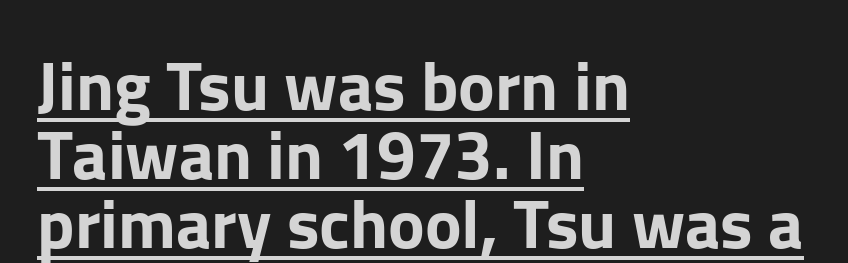
The image shows 69 px sans-serif type, upright; set left-aligned, tight line spacing (1.0x), normal letter spacing, underlined; low stroke contrast and a medium x-height.
